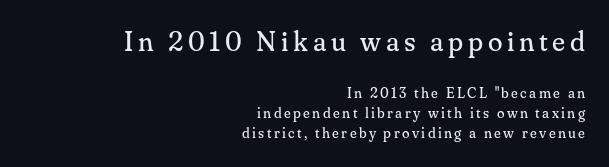
The image shows 27 px text type, upright; set right-aligned, normal line spacing (1.43x), not underlined; the first (top) block is 1.93x larger.
